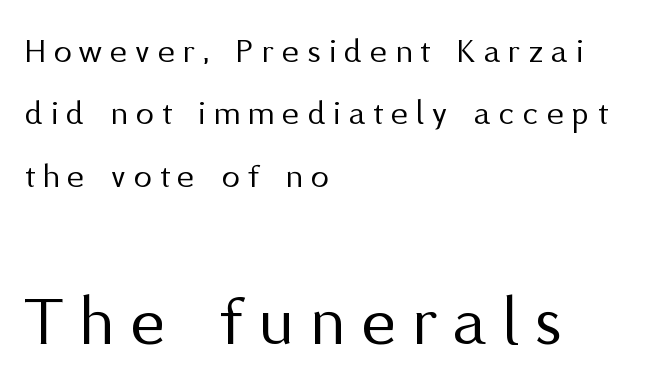
Letter spacing: wide. The font family rendered here belongs to the sans-serif group. Type size steps up from the first block to the second. The font sits on the lighter half of the weight spectrum, regular included. Spacing verdict: proportional, widths tailored to each character. Horizontally, the lines are justified to the leading edge only.
